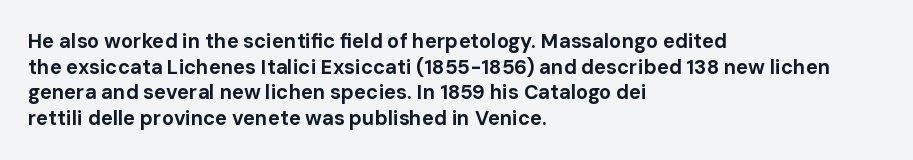
{"italic": "no", "bold": "yes", "underline": "no", "align": "left", "line_spacing": "normal", "line_spacing_ratio": 1.28, "letter_spacing": "normal", "letter_spacing_em": 0.0, "glyph_px": 20}
